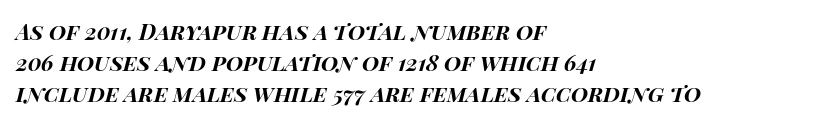
{"italic": "yes", "lean": "right", "slant_degrees": 14, "bold": "yes", "underline": "no", "align": "left", "line_spacing": "normal", "line_spacing_ratio": 1.42, "letter_spacing": "normal", "letter_spacing_em": 0.0, "glyph_px": 22}
